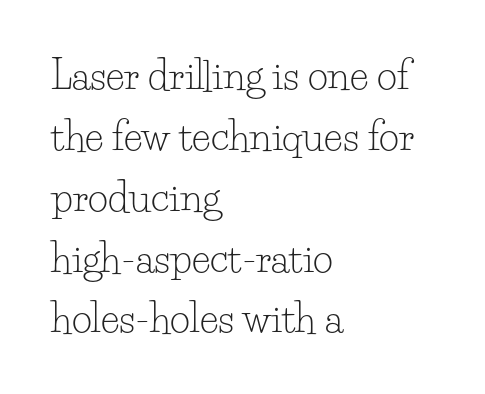
The image shows 39 px light serif type, upright; set left-aligned, normal line spacing (1.56x), normal letter spacing, not underlined; low stroke contrast and a small x-height.
